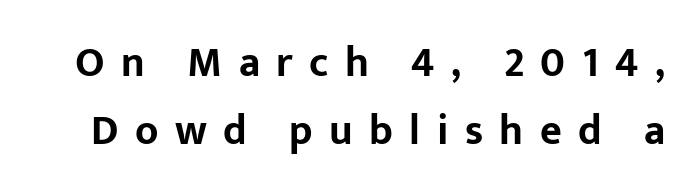
Q: Is the text bold? A: Yes.
Q: Is the text italic (slanted)? A: No, it is upright.
Q: Is the typeface a serif or a sans-serif typeface? A: Sans-serif.
Q: Is the text underlined? A: No.
Q: Is the spacing between letters normal or unusually wide? A: Unusually wide.
Q: Is the spacing between lines tight, normal or loose? A: Normal.
Q: Width (condensed, normal, or wide)? A: Normal.
Q: Stroke contrast? A: Low.
Q: x-height? A: Medium.
Q: Monospaced? A: No.
